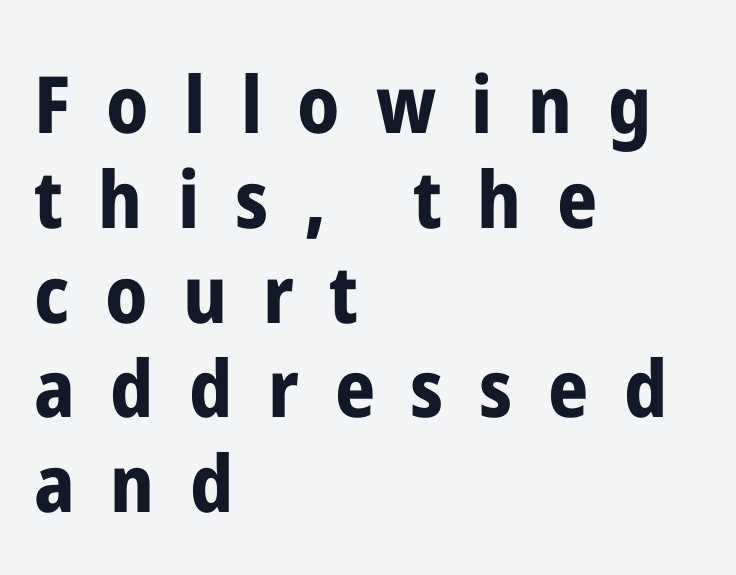
Unlike a traditional serif, this face leaves its strokes unadorned. Every row of glyphs begins at an identical x-position on the left. A dark, heavy texture on the line: the type is bold. The glyphs are unaccompanied by any horizontal stroke below them. The horizontal fit of the characters is loose and conspicuously gappy. Varying glyph widths throughout — classic text-font behaviour.
